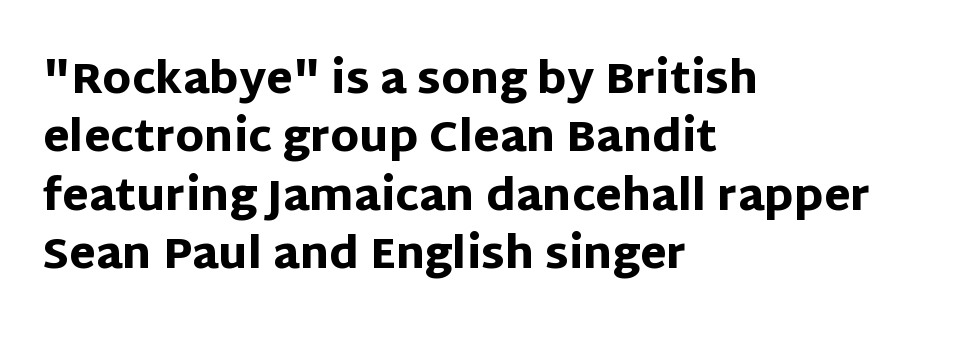
Characters remain perfectly vertical along every line. Note the varied advance widths — an 'i' is clearly narrower than an 'm'. These lines stack with their left ends in a neat column. Plain, unruled lines of type.
